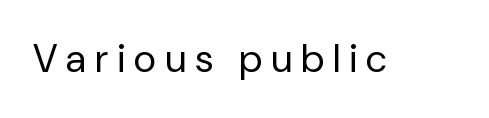
The designer went with a sans here, leaving each stem footless. A roman cut, with each character standing at attention. Substantial extra tracking has been applied to these lines. Decoration check: the copy has no underline. Stroke mass is kept to a normal reading level or below. Character widths vary here, with narrow letters taking less room than wide ones.
